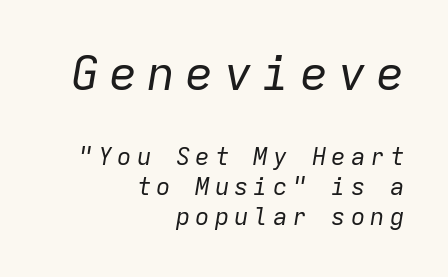
Q: Is the text bold? A: No.
Q: Is the text italic (slanted)? A: Yes, it leans right by about 9 degrees.
Q: Is the text underlined? A: No.
Q: How is the paragraph aligned? A: Right-aligned.
Q: Is the spacing between letters normal or unusually wide? A: Unusually wide.
Q: Is the spacing between lines tight, normal or loose? A: Normal.
Q: Which block of text is set in a larger size, the first (top) or the second (bottom)? A: The first (top) one.
Q: Width (condensed, normal, or wide)? A: Normal.
Q: Stroke contrast? A: Low.
Q: x-height? A: Medium.
Q: Monospaced? A: Yes.
